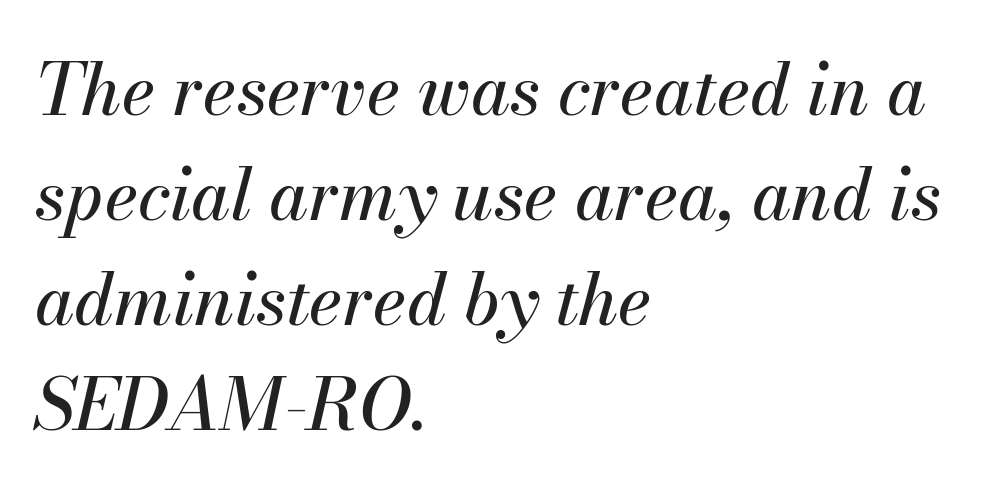
Q: Is the text italic (slanted)? A: Yes, it leans right by about 13 degrees.
Q: Is the text underlined? A: No.
Q: How is the paragraph aligned? A: Left-aligned.
Q: Is the spacing between letters normal or unusually wide? A: Normal.
Q: Is the spacing between lines tight, normal or loose? A: Normal.
Q: Width (condensed, normal, or wide)? A: Normal.
Q: Stroke contrast? A: Medium.
Q: x-height? A: Small.
Q: Monospaced? A: No.
